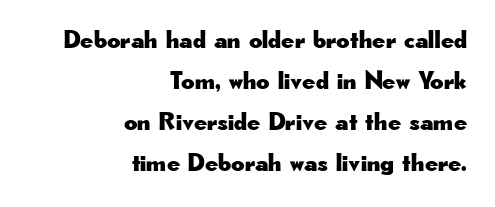
{"italic": "no", "underline": "no", "align": "right", "line_spacing": "normal", "line_spacing_ratio": 1.58, "letter_spacing": "normal", "letter_spacing_em": 0.0, "glyph_px": 26}
